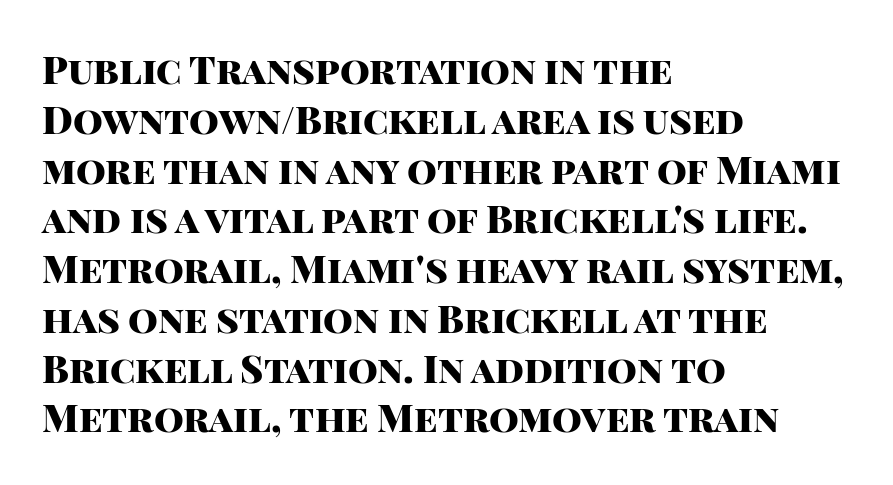
Q: Is the text bold? A: Yes.
Q: Is the text italic (slanted)? A: No, it is upright.
Q: Is the typeface a serif or a sans-serif typeface? A: Sans-serif.
Q: Is the text underlined? A: No.
Q: How is the paragraph aligned? A: Left-aligned.
Q: Is the spacing between letters normal or unusually wide? A: Normal.
Q: Is the spacing between lines tight, normal or loose? A: Normal.
Q: Width (condensed, normal, or wide)? A: Normal.
Q: Stroke contrast? A: High.
Q: x-height? A: Large.
Q: Monospaced? A: No.
